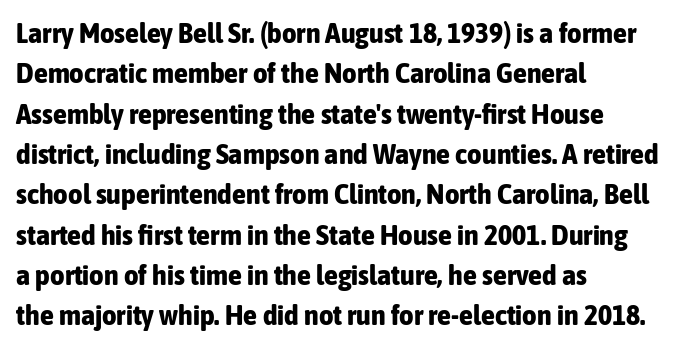
The font family rendered here belongs to the sans-serif group. The ragged edge is on the right, which tells us the setting is flush left. Nobody touched the tracking dial on this one. Unmarked baselines from the first word to the last. Nope, not italic — everything's standing straight.
